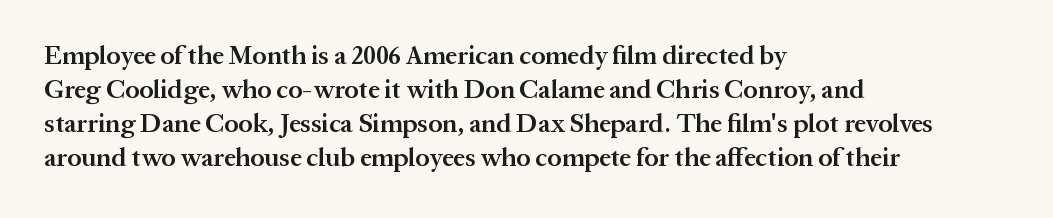
{"italic": "no", "bold": "semi", "underline": "no", "align": "left", "line_spacing": "normal", "line_spacing_ratio": 1.31, "letter_spacing": "normal", "letter_spacing_em": 0.0, "glyph_px": 26}
